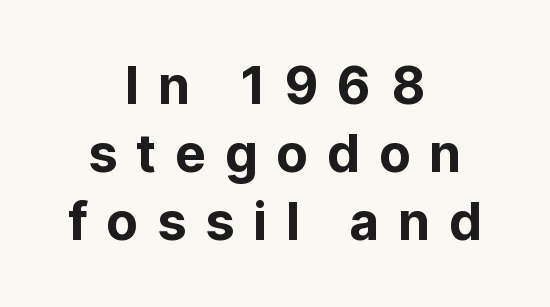
The image shows 52 px sans-serif type, upright; set centered, normal line spacing (1.31x), unusually wide letter spacing (+0.36 em), not underlined; low stroke contrast and a medium x-height.
